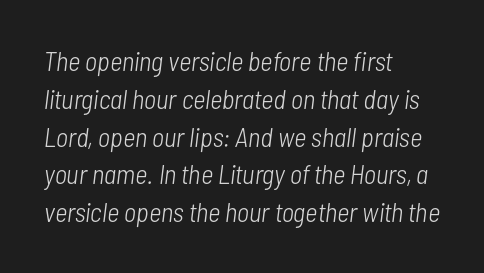
{"italic": "yes", "lean": "right", "slant_degrees": 7, "bold": "no", "underline": "no", "align": "left", "line_spacing": "normal", "line_spacing_ratio": 1.4, "letter_spacing": "normal", "letter_spacing_em": 0.0, "glyph_px": 27}
